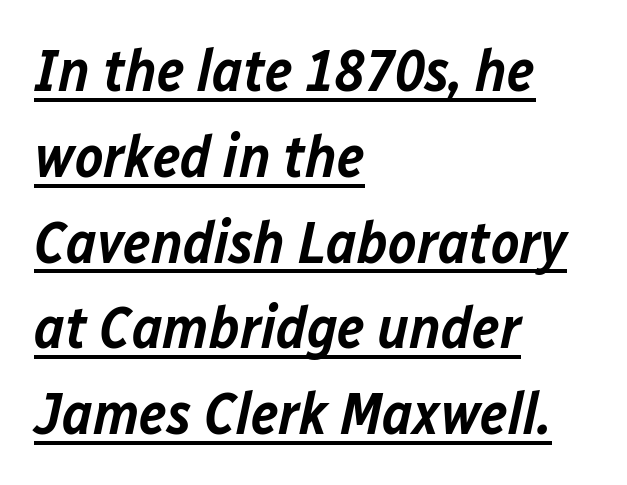
{"italic": "yes", "lean": "right", "slant_degrees": 12, "bold": "semi", "weight": "semibold", "width": "normal", "stroke_contrast": "low", "x_height": "medium", "monospaced": "no", "underline": "yes", "align": "left", "line_spacing": "normal", "line_spacing_ratio": 1.43, "letter_spacing": "normal", "letter_spacing_em": 0.0, "glyph_px": 60}
